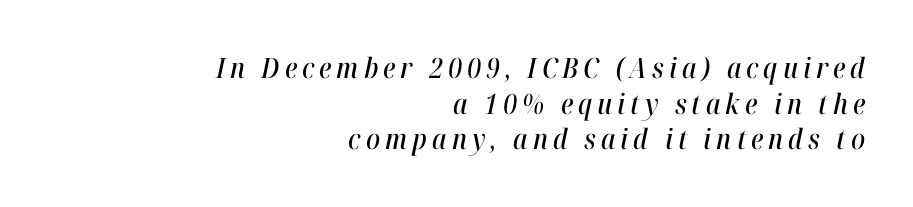
The baseline area is clear. Summary of vertical rhythm: regular, with standard interline spacing. It's the slanting kind of type. The lines are quadded right.
